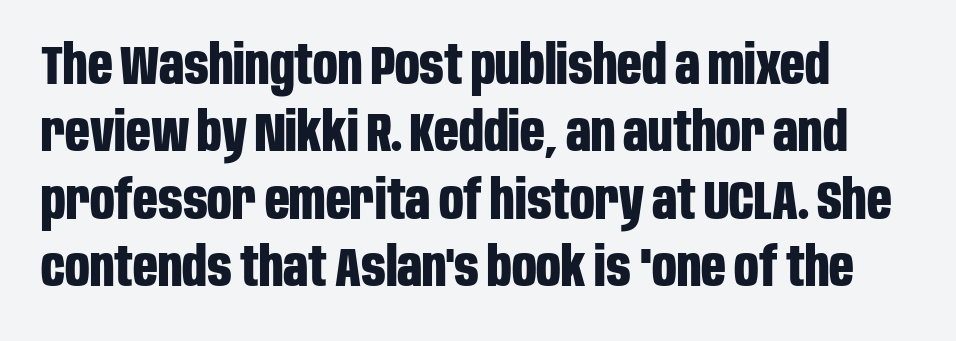
{"serif": "no", "italic": "no", "bold": "yes", "weight": "bold", "width": "condensed", "stroke_contrast": "low", "x_height": "large", "monospaced": "no", "underline": "no", "line_spacing": "normal", "line_spacing_ratio": 1.25, "letter_spacing": "normal", "letter_spacing_em": 0.0, "glyph_px": 54}
